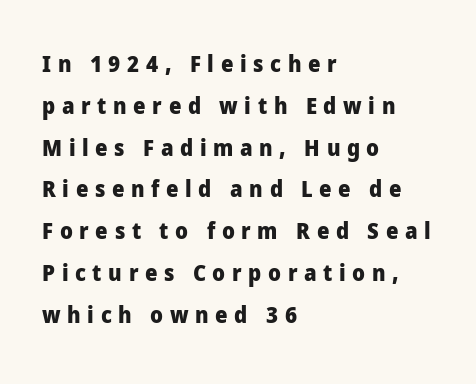
The image shows 22 px bold type, upright; set left-aligned, loose line spacing (1.9x), unusually wide letter spacing (+0.3 em), not underlined.
